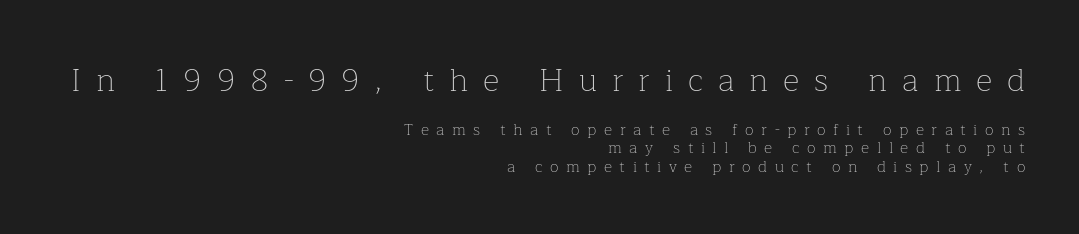
Q: Is the text bold? A: No.
Q: Is the text italic (slanted)? A: No, it is upright.
Q: Is the typeface a serif or a sans-serif typeface? A: Serif.
Q: Is the text underlined? A: No.
Q: How is the paragraph aligned? A: Right-aligned.
Q: Is the spacing between letters normal or unusually wide? A: Unusually wide.
Q: Is the spacing between lines tight, normal or loose? A: Tight.
Q: Which block of text is set in a larger size, the first (top) or the second (bottom)? A: The first (top) one.
Q: Width (condensed, normal, or wide)? A: Normal.
Q: Stroke contrast? A: Low.
Q: x-height? A: Medium.
Q: Monospaced? A: No.
